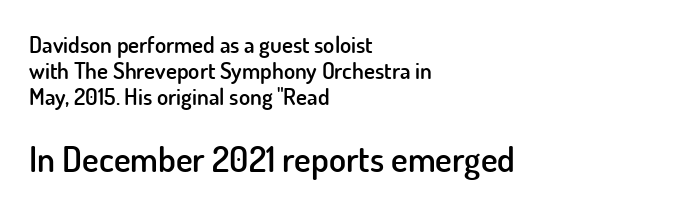
Nobody touched the tracking dial on this one. Varying glyph widths throughout — classic text-font behaviour. In terms of weight, the rendering is demibold, just under bold. Observe the absence of serifs on each vertical stroke in this sample. Vertical strokes here are truly vertical.
